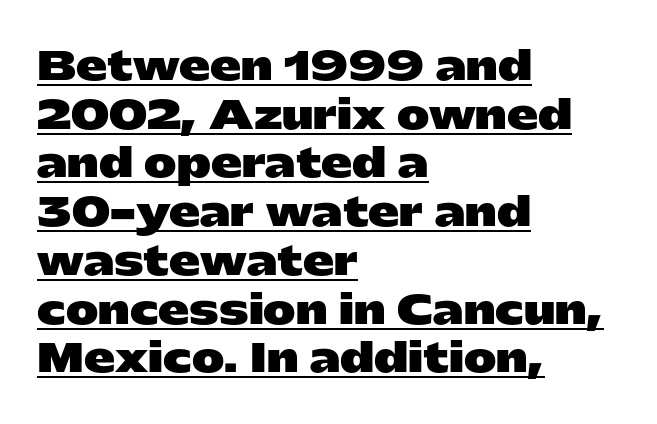
Check where the strokes stop: nothing finishes them off — pure sans. These lines carry a lot of weight — the face is fully bold. Is there much room between lines? A standard amount, neither cramped nor airy. The face used here is rendered with its standard letterfit. In CSS terms this would be text-align: left. Does the lettering tilt? It doesn't — this is upright.
